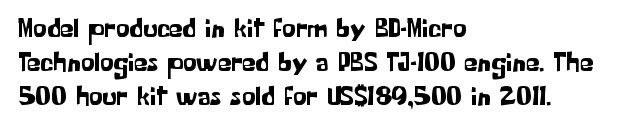
Q: Is the text italic (slanted)? A: No, it is upright.
Q: Is the text underlined? A: No.
Q: How is the paragraph aligned? A: Left-aligned.
Q: Is the spacing between letters normal or unusually wide? A: Normal.
Q: Is the spacing between lines tight, normal or loose? A: Normal.
